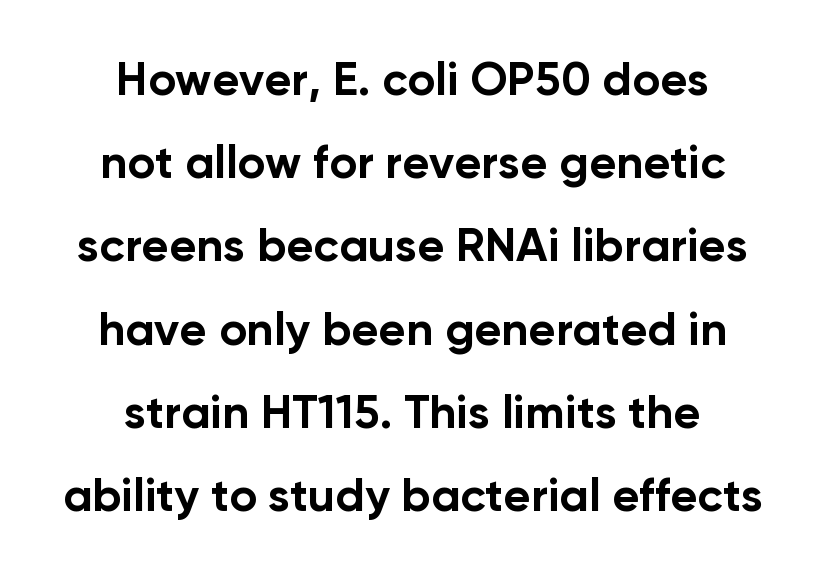
{"serif": "no", "italic": "no", "bold": "yes", "weight": "bold", "width": "normal", "stroke_contrast": "low", "x_height": "medium", "monospaced": "no", "underline": "no", "align": "center", "line_spacing_ratio": 1.77, "letter_spacing": "normal", "letter_spacing_em": 0.0, "glyph_px": 47}
